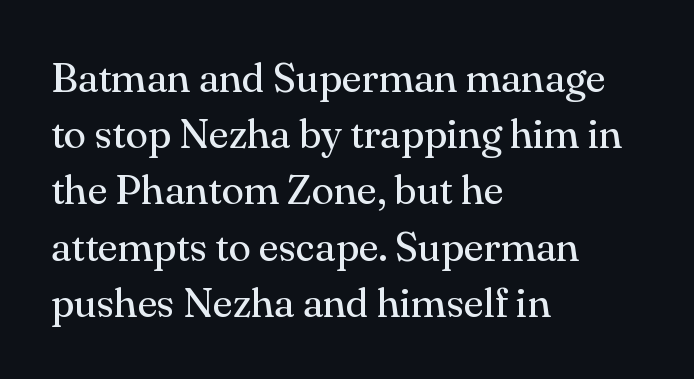
The image shows 41 px regular-weight serif type, upright; set left-aligned, normal line spacing (1.37x), normal letter spacing, not underlined; medium stroke contrast and a small x-height.
